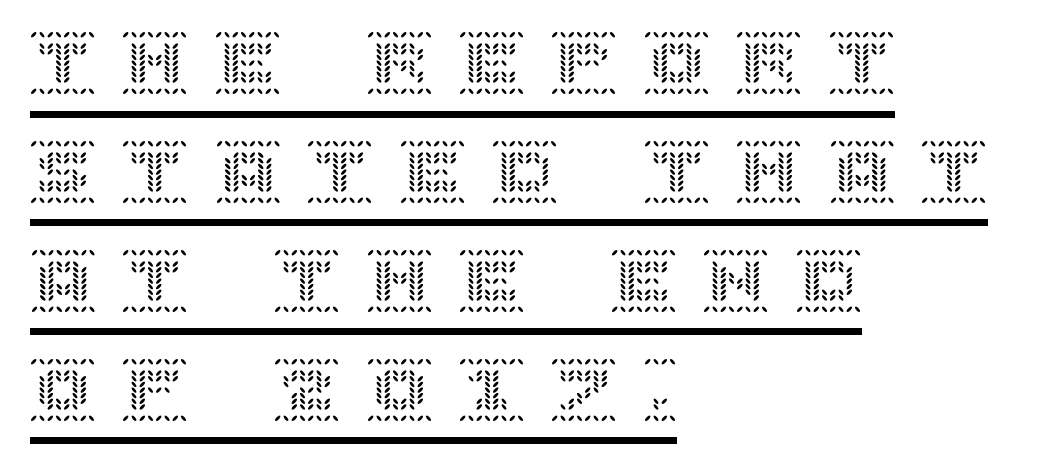
The image shows 66 px text type, upright; set left-aligned, normal line spacing (1.65x), unusually wide letter spacing (+0.4 em), underlined; a large x-height.
